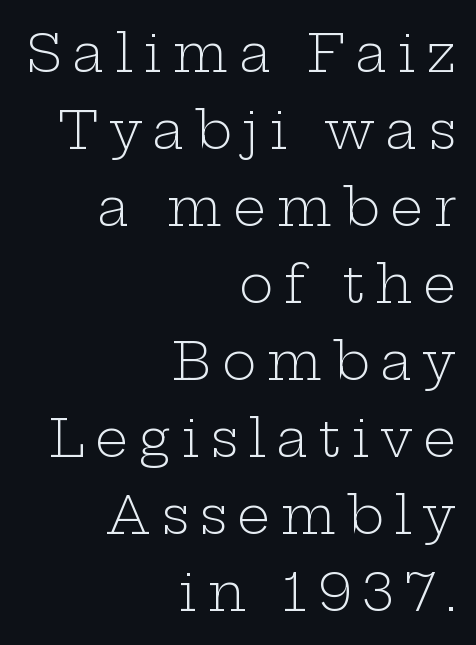
Teacher's note: observe the even right margin — that is flush-right alignment. These lines were composed using upright roman letters. Just letters on the line, the space beneath them empty. Do the characters align in a grid? No, the font is proportional.
